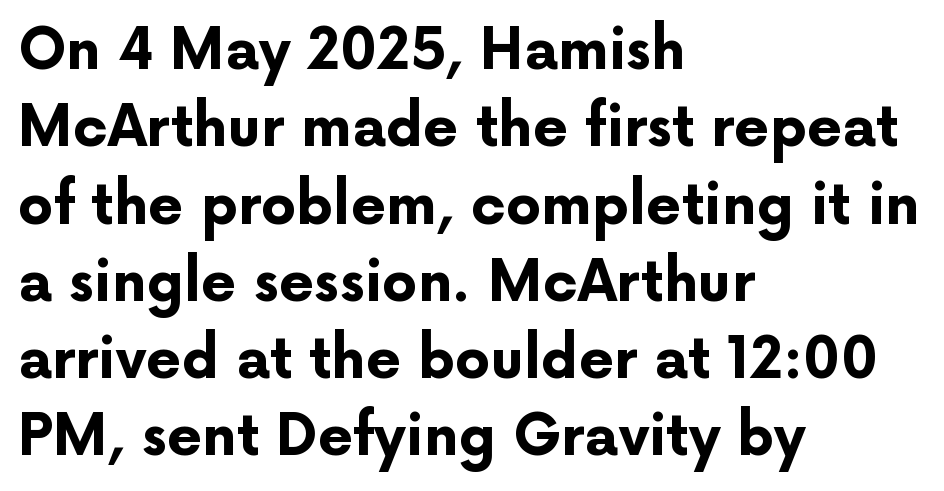
{"serif": "no", "italic": "no", "bold": "yes", "weight": "bold", "width": "normal", "stroke_contrast": "low", "x_height": "medium", "monospaced": "no", "underline": "no", "align": "left", "line_spacing": "normal", "line_spacing_ratio": 1.38, "letter_spacing": "normal", "letter_spacing_em": 0.0, "glyph_px": 56}
